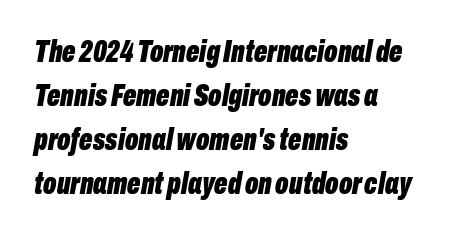
Q: Is the text bold? A: Yes.
Q: Is the text italic (slanted)? A: Yes, it leans right by about 10 degrees.
Q: Is the text underlined? A: No.
Q: How is the paragraph aligned? A: Left-aligned.
Q: Is the spacing between letters normal or unusually wide? A: Normal.
Q: Is the spacing between lines tight, normal or loose? A: Normal.
Q: Width (condensed, normal, or wide)? A: Condensed.
Q: Stroke contrast? A: Low.
Q: x-height? A: Medium.
Q: Monospaced? A: No.
